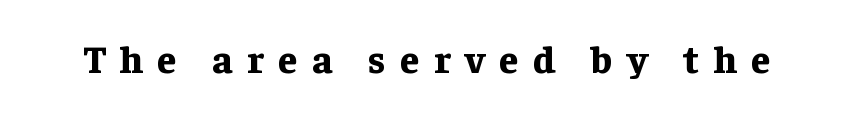
{"serif": "yes", "italic": "no", "bold": "yes", "weight": "bold", "width": "normal", "stroke_contrast": "low", "x_height": "medium", "monospaced": "no", "underline": "no", "letter_spacing": "wide", "letter_spacing_em": 0.37, "glyph_px": 39}
